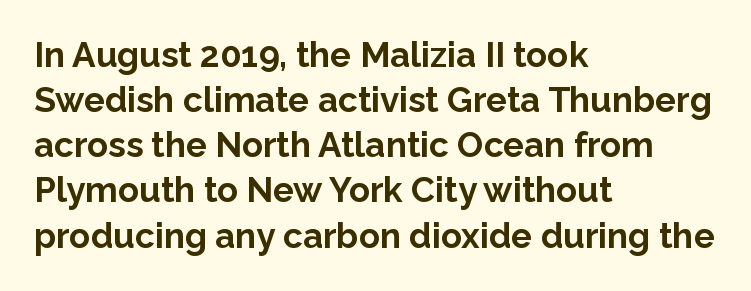
If you drew a ruler down the left edge, every line would touch it. You'd pick this weight for a headline — it's a proper bold. Letters rest on an invisible, unmarked baseline. The type family on display is of the sans-serif kind. The lettering holds an erect, upright posture throughout.
